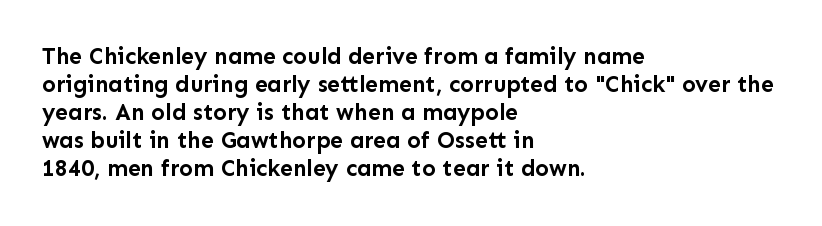
Look at the stroke-to-counter ratio: heavy, a bold. Ordinary non-slanted type is in use. The baseline area is clear. The setting favours the left margin, as ordinary paragraphs usually do. Look at the tracking — it's just the regular setting, nothing added.
